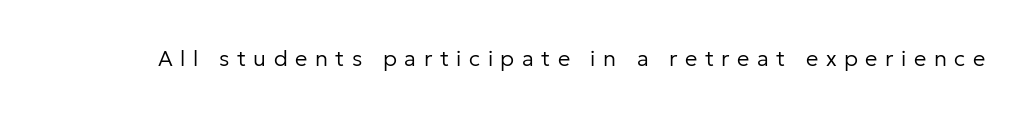
Q: Is the text bold? A: No.
Q: Is the text italic (slanted)? A: No, it is upright.
Q: Is the text underlined? A: No.
Q: Is the spacing between letters normal or unusually wide? A: Unusually wide.
